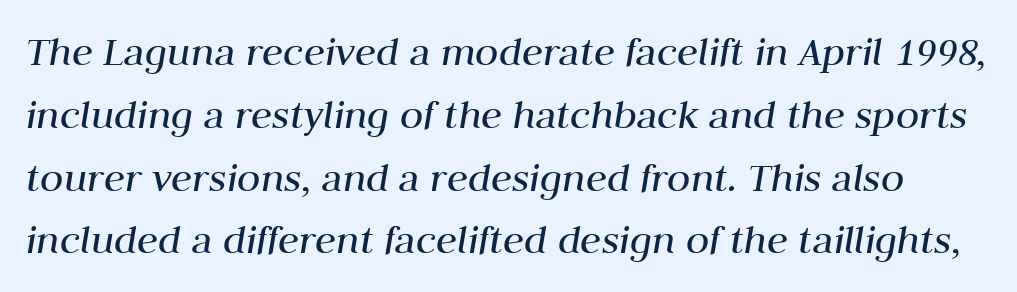
Quick note: interline space is typical. The font sits on the lighter half of the weight spectrum, regular included. Yep, that's italic — everything's leaning. Each word holds together tightly as a unit, with standard inter-letter gaps. Descenders hang freely into open space. The rendering uses natural spacing where letterforms have individual widths.
